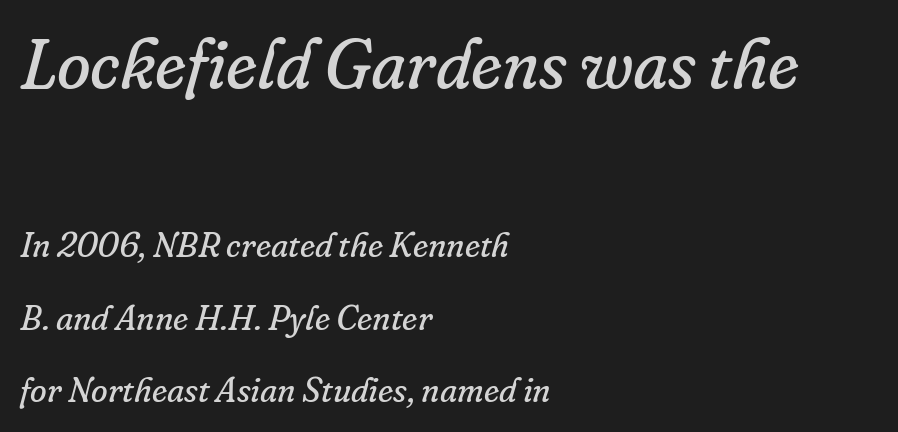
Q: Is the text bold? A: No.
Q: Is the text italic (slanted)? A: Yes, it leans right by about 16 degrees.
Q: Is the typeface a serif or a sans-serif typeface? A: Serif.
Q: Is the text underlined? A: No.
Q: How is the paragraph aligned? A: Left-aligned.
Q: Is the spacing between letters normal or unusually wide? A: Normal.
Q: Is the spacing between lines tight, normal or loose? A: Loose.
Q: Which block of text is set in a larger size, the first (top) or the second (bottom)? A: The first (top) one.
Q: Width (condensed, normal, or wide)? A: Normal.
Q: Stroke contrast? A: Low.
Q: x-height? A: Small.
Q: Monospaced? A: No.
